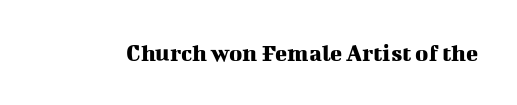
Q: Is the text italic (slanted)? A: No, it is upright.
Q: Is the text underlined? A: No.
Q: Is the spacing between letters normal or unusually wide? A: Normal.
